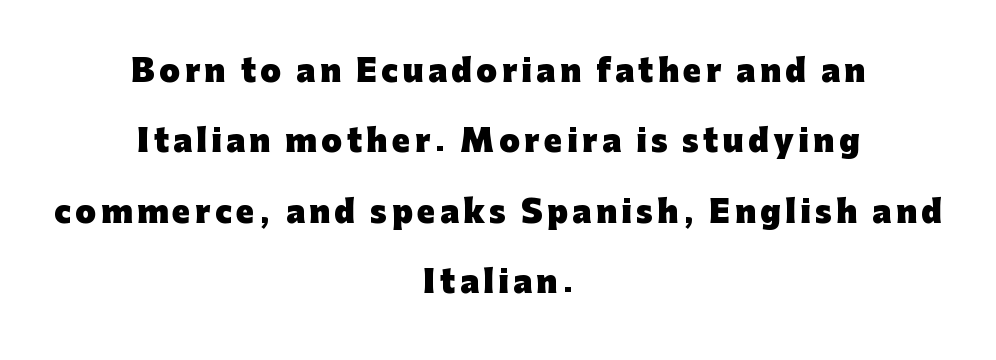
The image shows 30 px heavy sans-serif type, upright; set centered, loose line spacing (2.35x), not underlined; low stroke contrast and a medium x-height.
